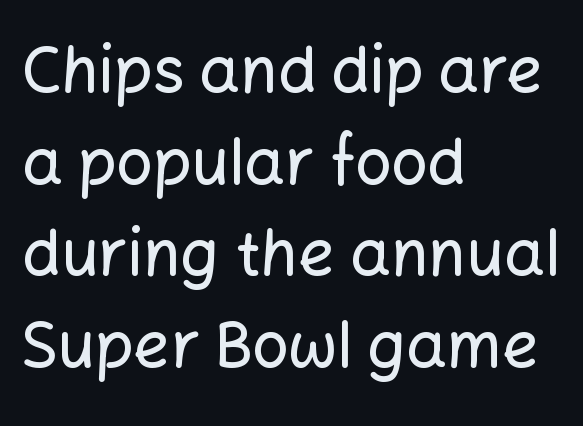
Q: Is the text italic (slanted)? A: No, it is upright.
Q: Is the typeface a serif or a sans-serif typeface? A: Sans-serif.
Q: Is the text underlined? A: No.
Q: How is the paragraph aligned? A: Left-aligned.
Q: Is the spacing between letters normal or unusually wide? A: Normal.
Q: Is the spacing between lines tight, normal or loose? A: Normal.
Q: Width (condensed, normal, or wide)? A: Normal.
Q: Stroke contrast? A: Low.
Q: x-height? A: Medium.
Q: Monospaced? A: No.
